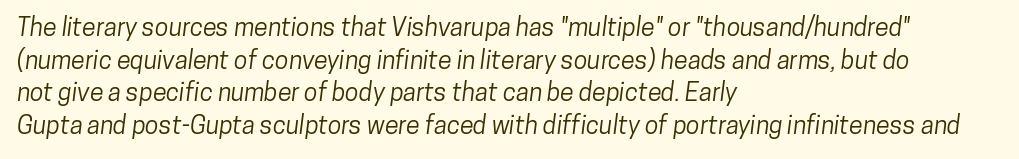
{"underline": "no", "align": "left", "line_spacing": "normal", "line_spacing_ratio": 1.31, "letter_spacing": "normal", "letter_spacing_em": 0.0, "glyph_px": 25}
